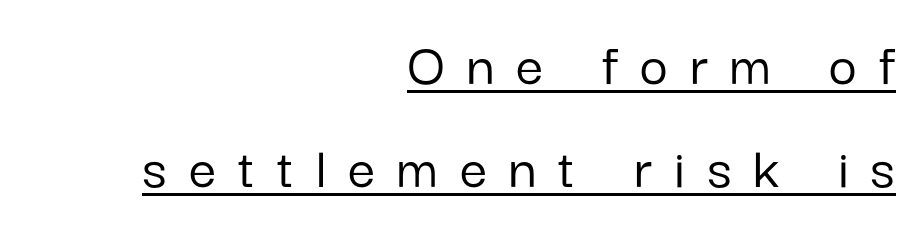
The image shows 61 px sans-serif type, upright; set right-aligned, normal line spacing (1.69x), unusually wide letter spacing (+0.36 em), underlined; low stroke contrast and a medium x-height.
